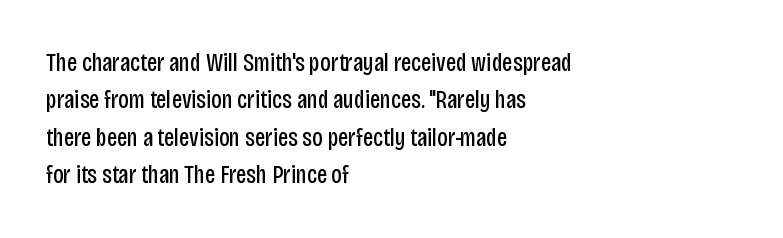
Is the letter spacing exaggerated? No — it looks like the ordinary default. This block has exactly the height ordinary leading produces. This is the regular roman posture of the typeface. Weight: not bold — regular or lighter.
